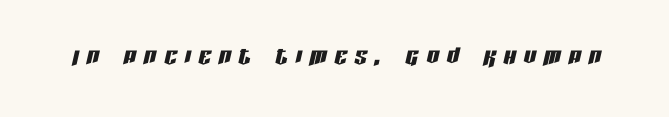
{"italic": "yes", "lean": "right", "slant_degrees": 13, "width": "condensed", "stroke_contrast": "low", "x_height": "large", "monospaced": "no", "underline": "no", "letter_spacing": "wide", "letter_spacing_em": 0.25, "glyph_px": 31}
